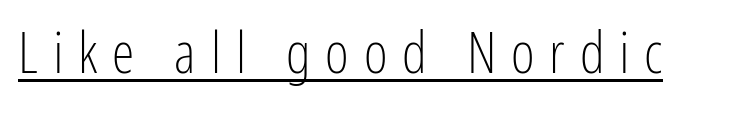
The image shows 57 px light, condensed sans-serif type, upright; set unusually wide letter spacing (+0.26 em), underlined; low stroke contrast and a medium x-height.
